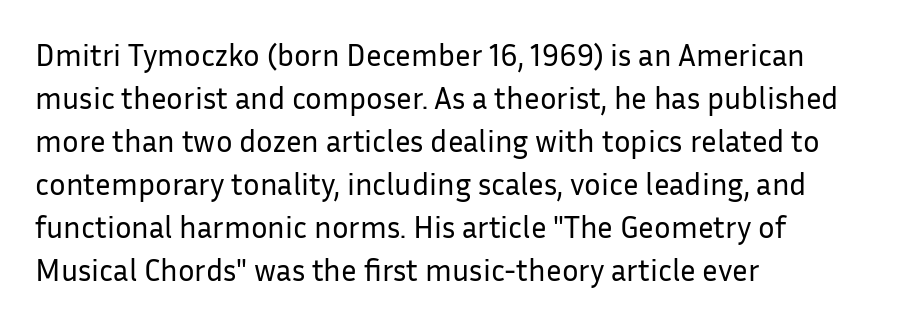
A roman cut, with each character standing at attention. The setting favours the left margin, as ordinary paragraphs usually do. Baseline-to-baseline distance is the conventional proportion of letter height. The type is set solid horizontally, with unmodified tracking. Bare-footed words on every line.
